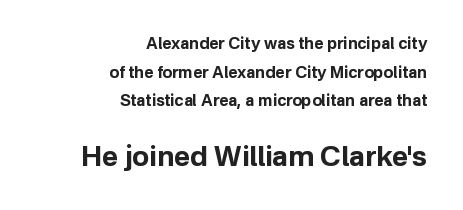
Varying glyph widths throughout — classic text-font behaviour. This is heavy type, rendered in bold. A typesetter would mark this as roman, not italic. A sans-serif font was chosen for this passage. Beneath every word, the page is bare. These two chunks differ in scale, with the bottom chunk taking the larger measure.
